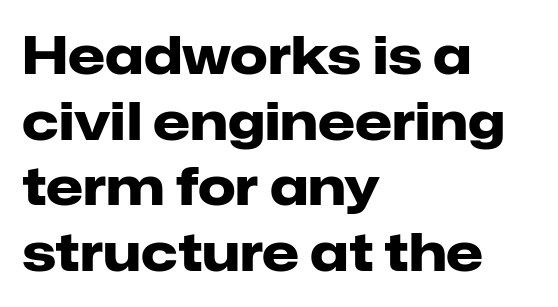
Q: Is the text bold? A: Yes.
Q: Is the text italic (slanted)? A: No, it is upright.
Q: Is the typeface a serif or a sans-serif typeface? A: Sans-serif.
Q: Is the text underlined? A: No.
Q: How is the paragraph aligned? A: Left-aligned.
Q: Is the spacing between letters normal or unusually wide? A: Normal.
Q: Width (condensed, normal, or wide)? A: Normal.
Q: Stroke contrast? A: Low.
Q: x-height? A: Medium.
Q: Monospaced? A: No.
